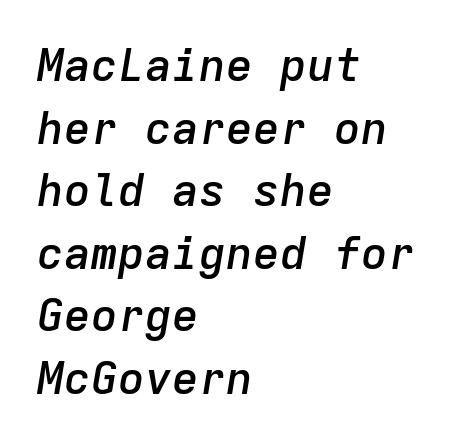
Q: Is the text bold? A: Semi-bold.
Q: Is the text italic (slanted)? A: Yes, it leans right by about 9 degrees.
Q: Is the text underlined? A: No.
Q: How is the paragraph aligned? A: Left-aligned.
Q: Is the spacing between letters normal or unusually wide? A: Normal.
Q: Is the spacing between lines tight, normal or loose? A: Normal.
Q: Width (condensed, normal, or wide)? A: Normal.
Q: Stroke contrast? A: Low.
Q: x-height? A: Medium.
Q: Monospaced? A: Yes.
